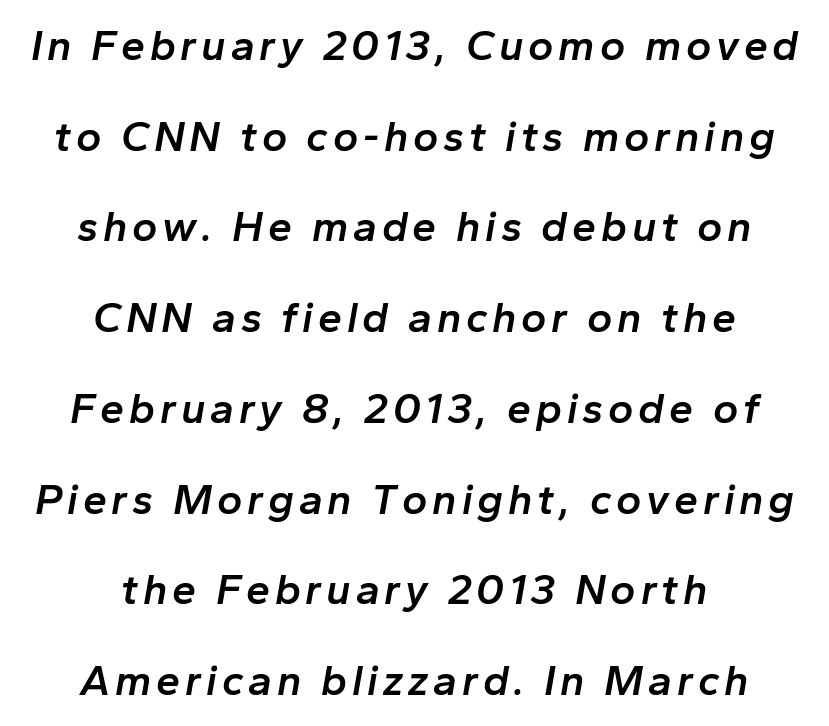
The image shows 43 px semibold type, italic (leaning right); set centered, loose line spacing (2.11x), not underlined; low stroke contrast and a medium x-height.
